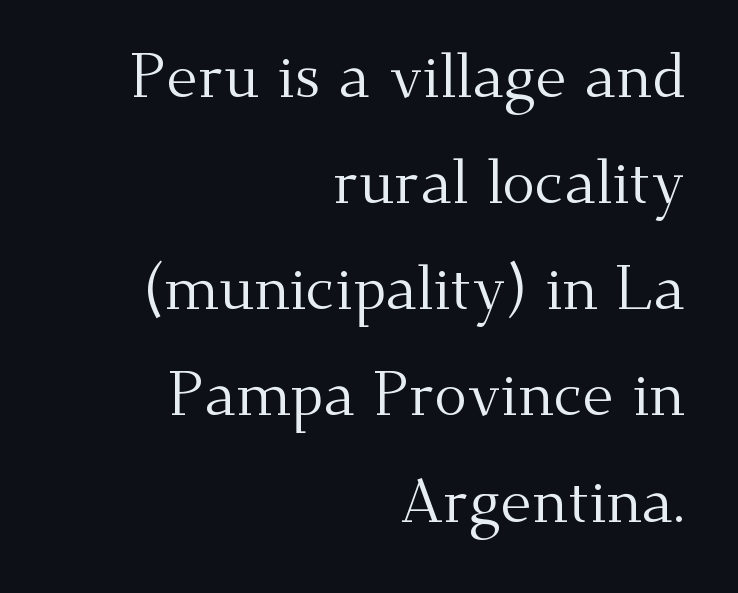
Q: Is the text bold? A: No.
Q: Is the text italic (slanted)? A: No, it is upright.
Q: Is the typeface a serif or a sans-serif typeface? A: Serif.
Q: Is the text underlined? A: No.
Q: How is the paragraph aligned? A: Right-aligned.
Q: Is the spacing between letters normal or unusually wide? A: Normal.
Q: Width (condensed, normal, or wide)? A: Normal.
Q: Stroke contrast? A: Medium.
Q: x-height? A: Small.
Q: Monospaced? A: No.
